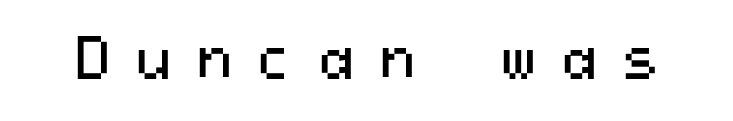
Q: Is the text bold? A: No.
Q: Is the text italic (slanted)? A: No, it is upright.
Q: Is the typeface a serif or a sans-serif typeface? A: Sans-serif.
Q: Is the text underlined? A: No.
Q: Is the spacing between letters normal or unusually wide? A: Unusually wide.
Q: Width (condensed, normal, or wide)? A: Wide.
Q: Stroke contrast? A: Medium.
Q: x-height? A: Medium.
